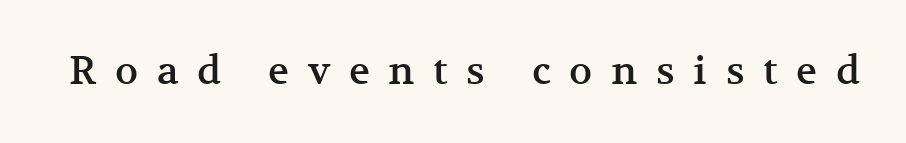
In terms of posture, this sample is upright. What kind of face is this? One with serifs. Character widths vary here, with narrow letters taking less room than wide ones. The strip under each line holds only bare page. You could only call the tracking loose — the letters float apart.
